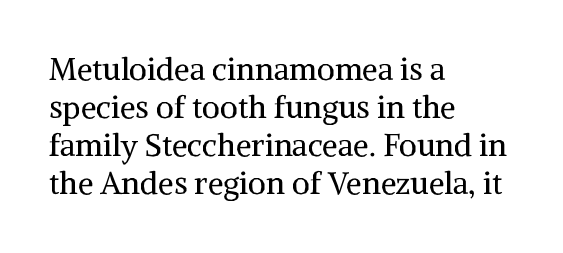
The image shows 31 px regular-weight serif type, upright; set left-aligned, line spacing 1.23x, normal letter spacing, not underlined; medium stroke contrast and a medium x-height.
